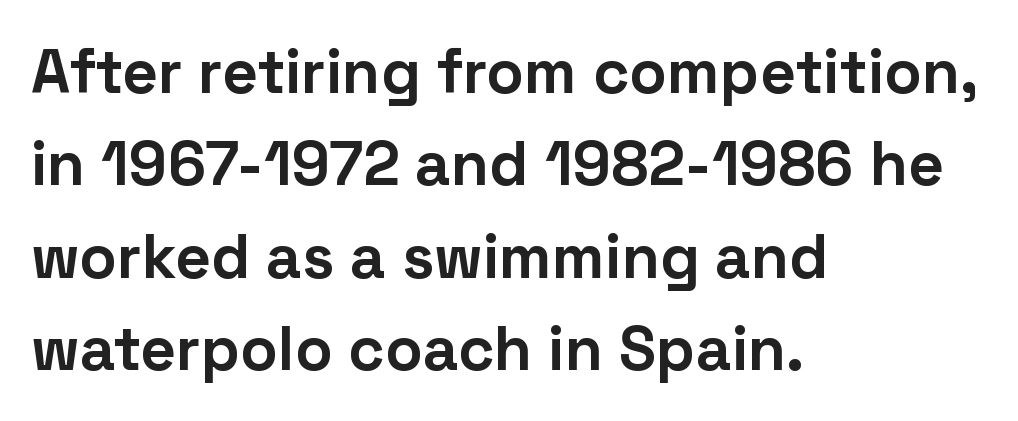
{"serif": "no", "italic": "no", "bold": "yes", "weight": "bold", "width": "normal", "stroke_contrast": "low", "x_height": "medium", "monospaced": "no", "underline": "no", "align": "left", "line_spacing": "normal", "line_spacing_ratio": 1.49, "letter_spacing": "normal", "letter_spacing_em": 0.0, "glyph_px": 62}
